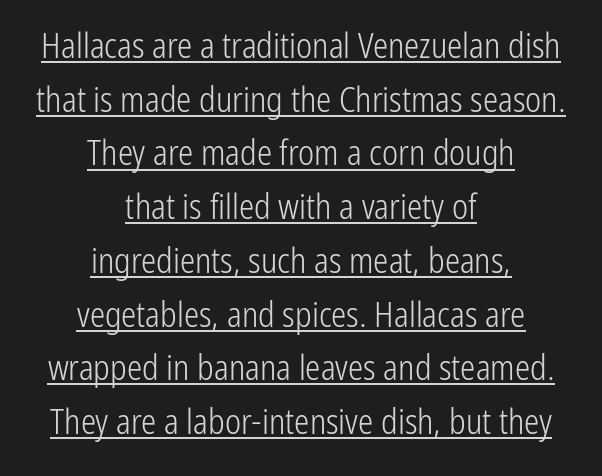
Character widths vary here, with narrow letters taking less room than wide ones. Underlining? Definitely there. This sample is center-justified, so both line endings float freely. On a weight scale, this lands at 450 or below. These lines are composed in type without serifs. Reading down the column, the eye jumps a familiar distance to each next line.
